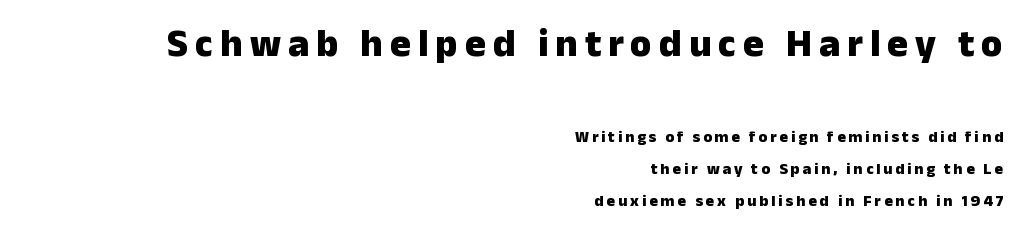
Q: Is the text bold? A: Yes.
Q: Is the text italic (slanted)? A: No, it is upright.
Q: Is the typeface a serif or a sans-serif typeface? A: Sans-serif.
Q: Is the text underlined? A: No.
Q: How is the paragraph aligned? A: Right-aligned.
Q: Is the spacing between lines tight, normal or loose? A: Loose.
Q: Which block of text is set in a larger size, the first (top) or the second (bottom)? A: The first (top) one.
Q: Width (condensed, normal, or wide)? A: Normal.
Q: Stroke contrast? A: Low.
Q: x-height? A: Medium.
Q: Monospaced? A: No.
